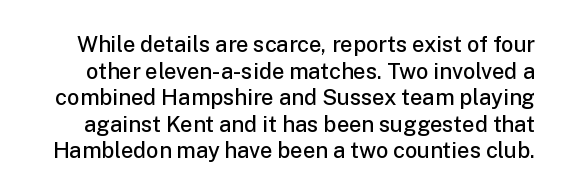
{"italic": "no", "bold": "semi", "underline": "no", "line_spacing_ratio": 1.21, "letter_spacing": "normal", "letter_spacing_em": 0.0, "glyph_px": 22}
